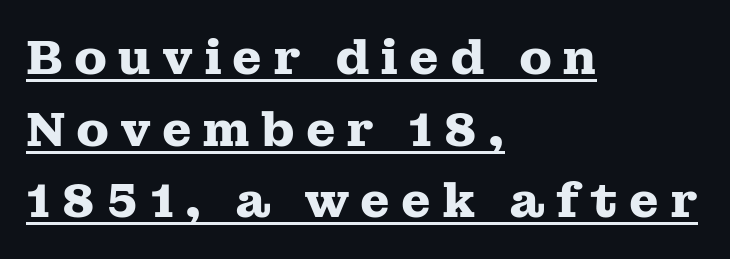
Heft: maximum for text — a bold. Quick note: not italic, upright. Each word looks stretched out because of the extra space between its letters. Observe the serifs anchoring each vertical stroke in this sample. The compositor pushed each line to the left boundary.
